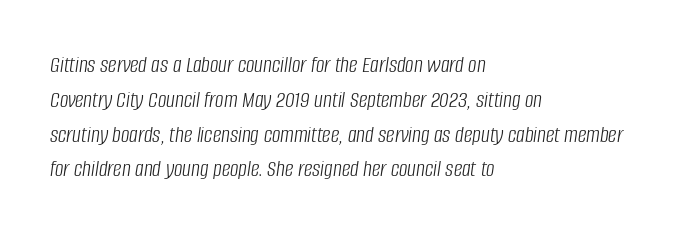
{"italic": "yes", "lean": "right", "slant_degrees": 8, "bold": "no", "underline": "no", "align": "left", "line_spacing": "normal", "line_spacing_ratio": 1.45, "letter_spacing": "normal", "letter_spacing_em": 0.0, "glyph_px": 24}
